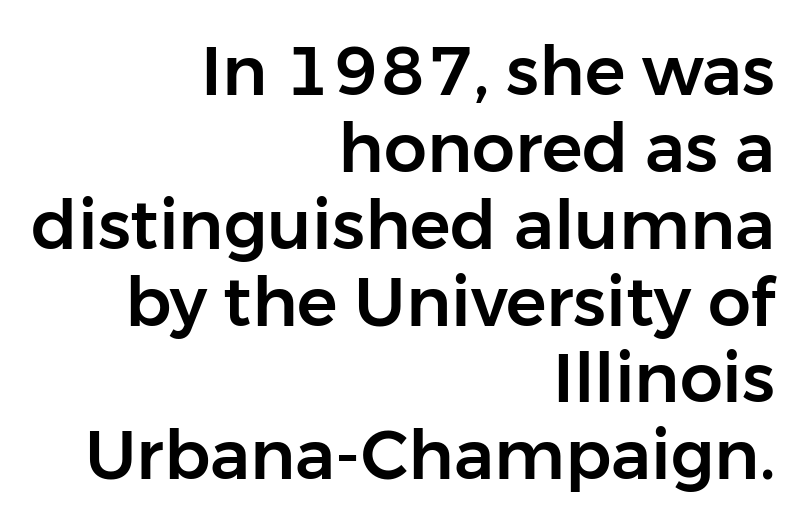
{"serif": "no", "italic": "no", "width": "normal", "stroke_contrast": "low", "x_height": "medium", "monospaced": "no", "underline": "no", "align": "right", "line_spacing": "tight", "line_spacing_ratio": 1.13, "letter_spacing": "normal", "letter_spacing_em": 0.0, "glyph_px": 68}
